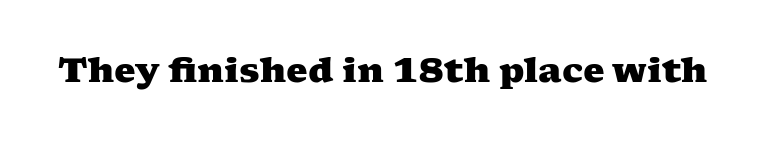
{"serif": "yes", "bold": "yes", "weight": "heavy", "width": "wide", "stroke_contrast": "medium", "x_height": "medium", "monospaced": "no", "underline": "no", "letter_spacing": "normal", "letter_spacing_em": 0.0, "glyph_px": 34}
